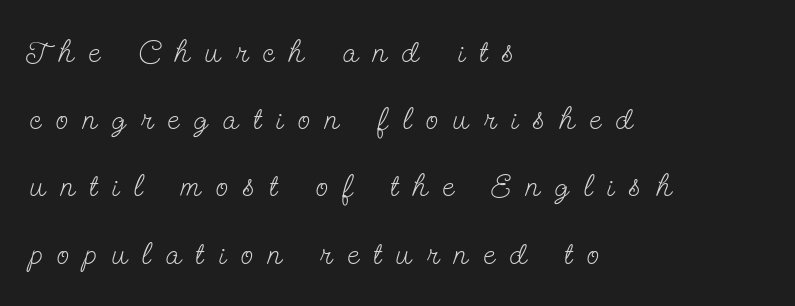
Q: Is the text bold? A: No.
Q: Is the text italic (slanted)? A: Yes.
Q: Is the typeface a serif or a sans-serif typeface? A: Serif.
Q: Is the text underlined? A: No.
Q: How is the paragraph aligned? A: Left-aligned.
Q: Is the spacing between letters normal or unusually wide? A: Unusually wide.
Q: Is the spacing between lines tight, normal or loose? A: Loose.
Q: Width (condensed, normal, or wide)? A: Condensed.
Q: Stroke contrast? A: Low.
Q: x-height? A: Small.
Q: Monospaced? A: No.
